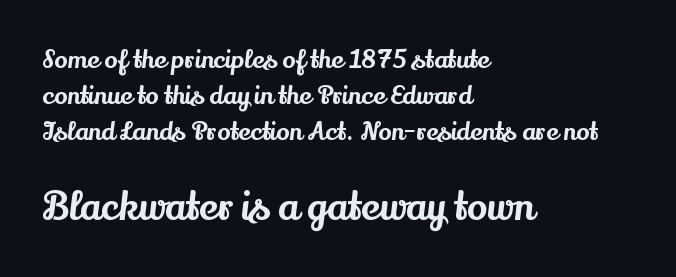
The glyphs are unaccompanied by any horizontal stroke below them. Vertically, the passage feels balanced, rows spaced as you'd expect. Spacing verdict: proportional, widths tailored to each character. Caption: upper text group reduced, lower text group enlarged.
